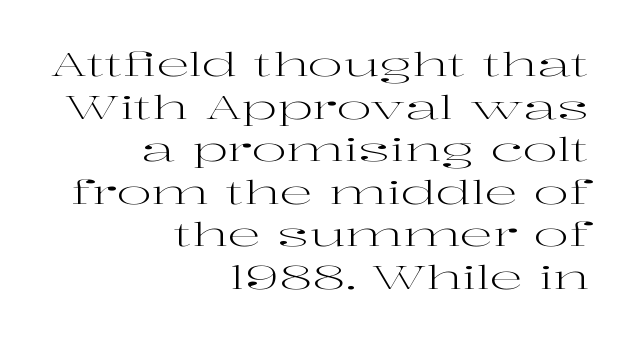
The face used here is seriffed, in the tradition of book romans. The tracking reads as untouched default to a designer's eye. The rendering uses natural spacing where letterforms have individual widths. This is not heavy type; no bold has been used. Is there any slant? The stems are plumb.
